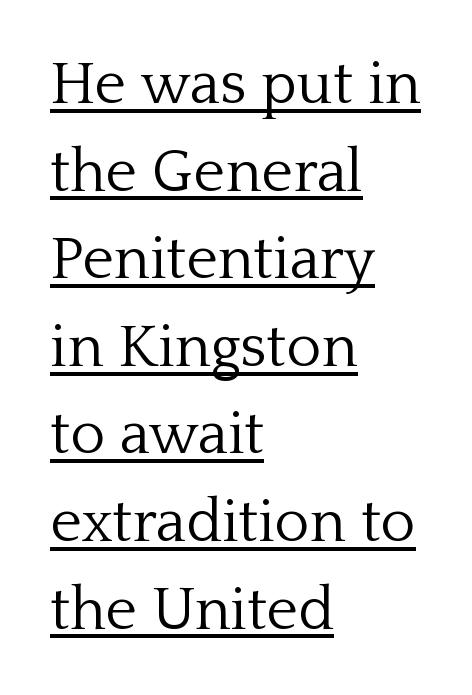
The rendering uses natural spacing where letterforms have individual widths. No extra ink here — the face is not bold. Casual observation: everything's shoved over to the left. Standard letterfit; no display-style spreading of the glyphs. A roman cut, with each character standing at attention. You can see a thin bar hugging the bottom of the glyphs.
